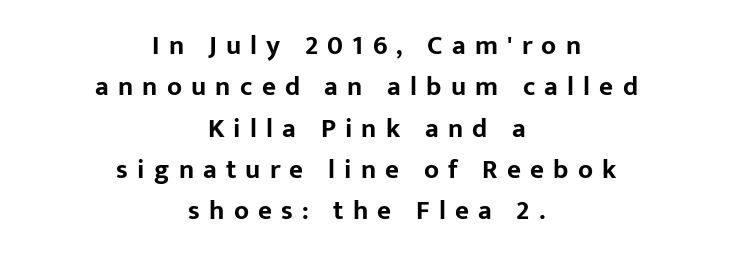
The image shows 27 px bold type, upright; set centered, normal line spacing (1.53x), unusually wide letter spacing (+0.34 em), not underlined.
